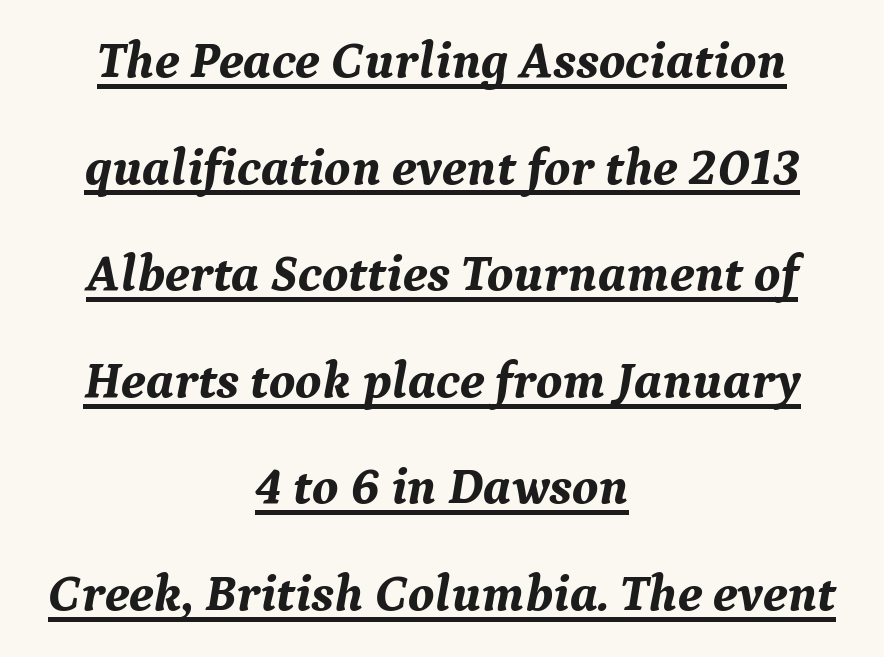
The image shows 52 px bold serif type, italic (leaning right); set centered, loose line spacing (2.05x), normal letter spacing, underlined; medium stroke contrast and a medium x-height.
